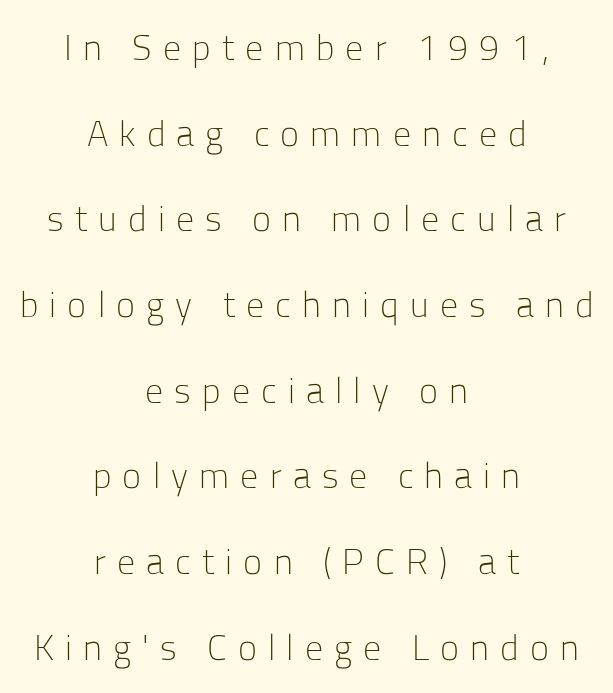
The image shows 36 px light sans-serif type, upright; set centered, loose line spacing (2.38x), unusually wide letter spacing (+0.31 em), not underlined; low stroke contrast and a medium x-height.
